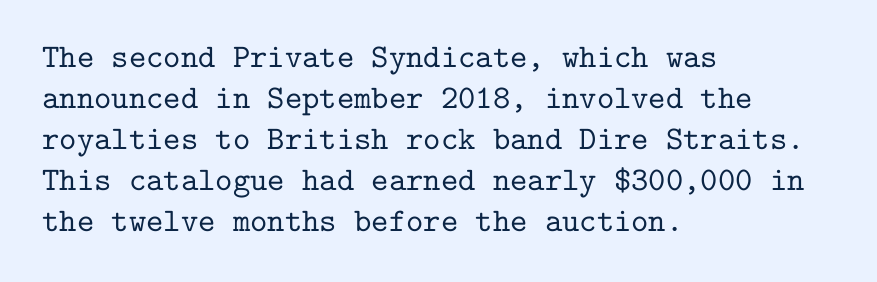
The image shows 33 px serif type, upright, monospaced; set left-aligned, line spacing 1.24x, normal letter spacing, not underlined; low stroke contrast and a medium x-height.
